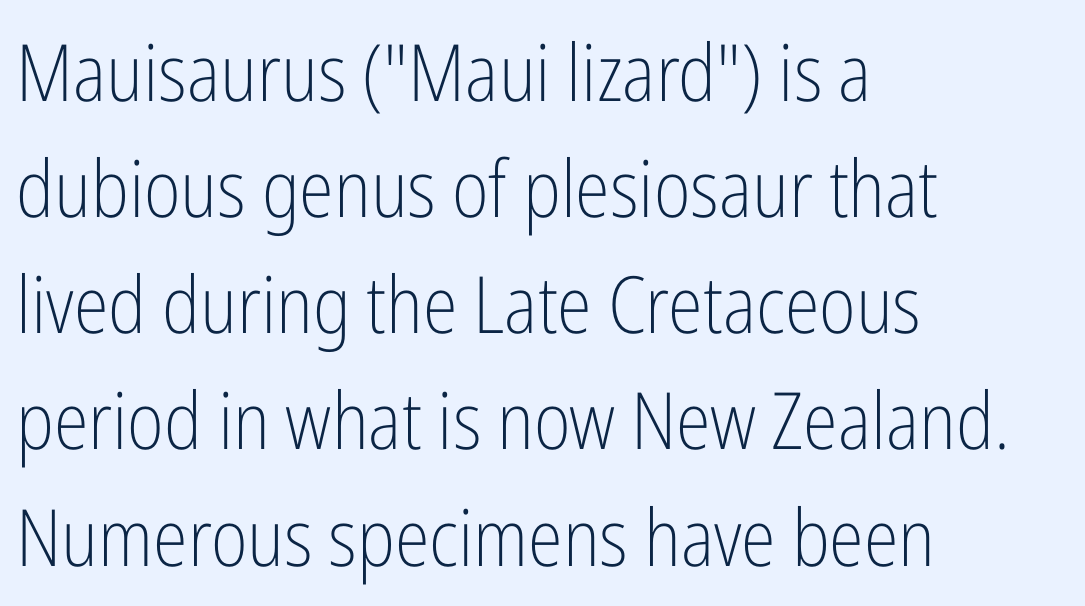
If you measured baseline to baseline, you'd find a middling distance. No word sits above an underline. No extra tracking has been applied to these lines. This is roman type, the default non-slanted kind.
